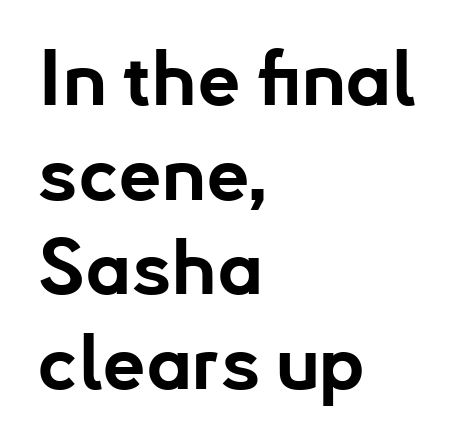
The image shows 77 px bold sans-serif type, upright; set left-aligned, line spacing 1.23x, normal letter spacing, not underlined; low stroke contrast and a small x-height.
